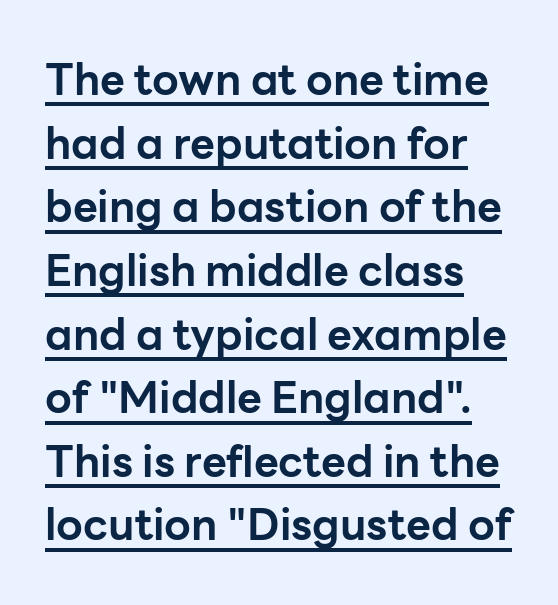
Q: Is the text bold? A: Yes.
Q: Is the text italic (slanted)? A: No, it is upright.
Q: Is the typeface a serif or a sans-serif typeface? A: Sans-serif.
Q: Is the text underlined? A: Yes.
Q: How is the paragraph aligned? A: Left-aligned.
Q: Is the spacing between letters normal or unusually wide? A: Normal.
Q: Is the spacing between lines tight, normal or loose? A: Normal.
Q: Width (condensed, normal, or wide)? A: Normal.
Q: Stroke contrast? A: Low.
Q: x-height? A: Medium.
Q: Monospaced? A: No.
